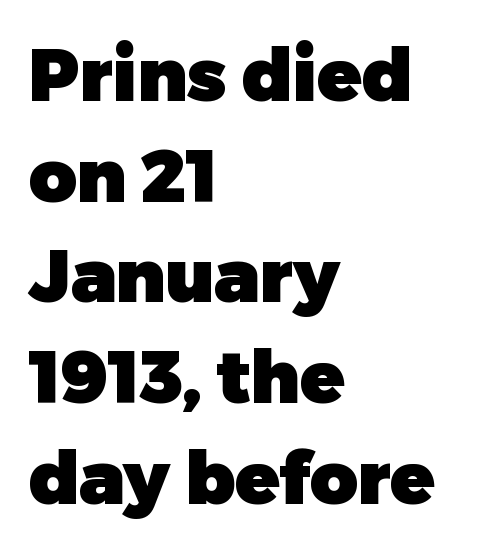
Characters follow at the spacing the type designer built in. The characters display no serif detailing; their extremities are plain. Each glyph is drawn with heavy, bold strokes. Underline: absent. Here the designer chose a conventional face with non-uniform glyph widths.
